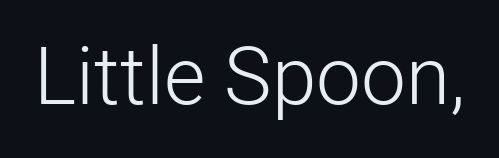
Q: Is the text bold? A: No.
Q: Is the text italic (slanted)? A: No, it is upright.
Q: Is the typeface a serif or a sans-serif typeface? A: Sans-serif.
Q: Is the text underlined? A: No.
Q: Is the spacing between letters normal or unusually wide? A: Normal.
Q: Width (condensed, normal, or wide)? A: Normal.
Q: Stroke contrast? A: Low.
Q: x-height? A: Medium.
Q: Monospaced? A: No.
